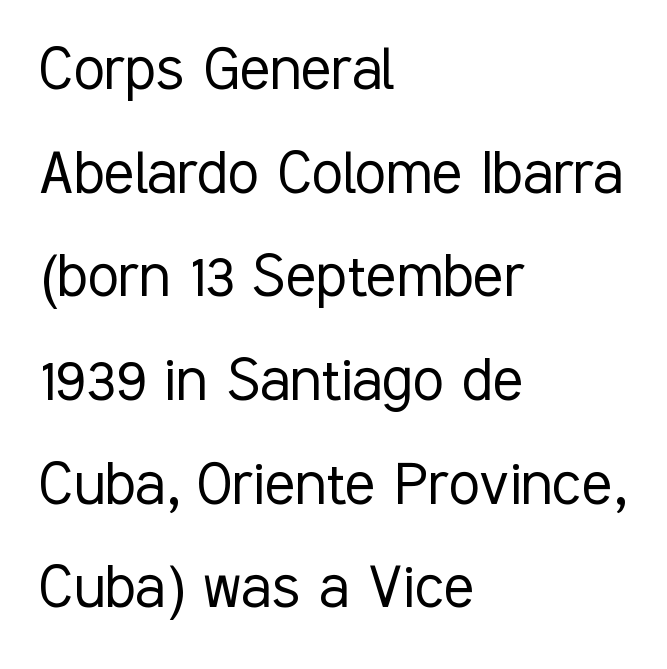
{"serif": "no", "italic": "no", "bold": "no", "weight": "light", "width": "condensed", "stroke_contrast": "low", "x_height": "medium", "monospaced": "no", "underline": "no", "align": "left", "line_spacing": "normal", "line_spacing_ratio": 1.46, "letter_spacing": "normal", "letter_spacing_em": 0.0, "glyph_px": 71}
